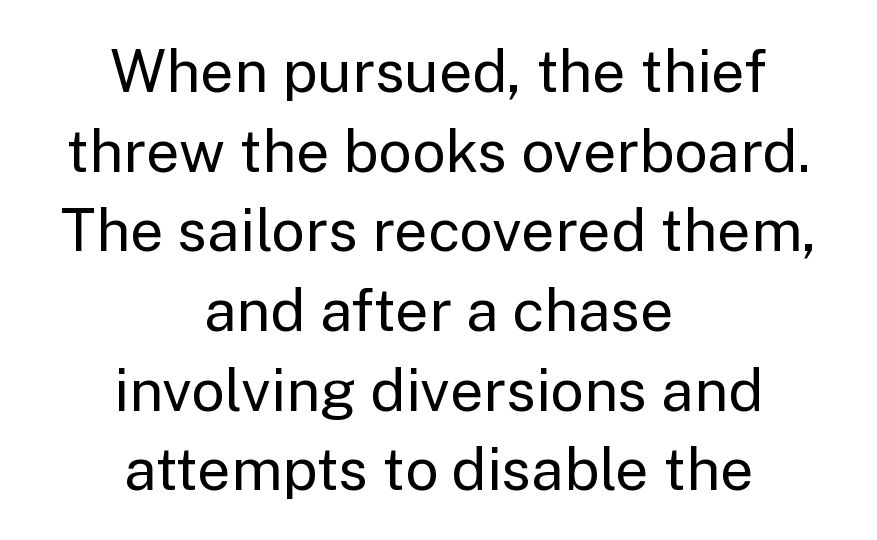
Horizontal alignment here is central, giving a formal, balanced look. If you measured baseline to baseline, you'd find a middling distance. The type sits square on the baseline with zero lean. The face used here is proportionally spaced, like ordinary book or web type. No word sits above an underline.
